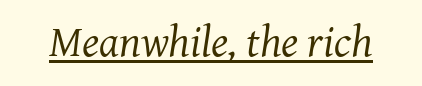
Q: Is the text bold? A: No.
Q: Is the text italic (slanted)? A: Yes, it leans right by about 8 degrees.
Q: Is the typeface a serif or a sans-serif typeface? A: Serif.
Q: Is the text underlined? A: Yes.
Q: Is the spacing between letters normal or unusually wide? A: Normal.
Q: Width (condensed, normal, or wide)? A: Normal.
Q: Stroke contrast? A: Medium.
Q: x-height? A: Medium.
Q: Monospaced? A: No.
